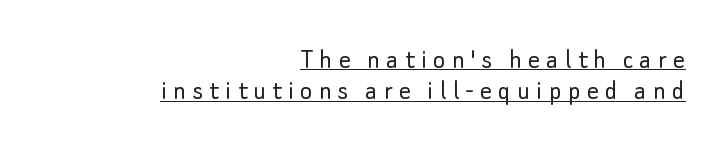
The image shows 29 px light sans-serif type, upright; set right-aligned, tight line spacing (1.08x), unusually wide letter spacing (+0.22 em), underlined; low stroke contrast and a small x-height.
